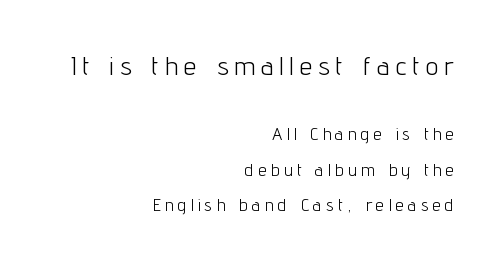
Q: Is the text bold? A: No.
Q: Is the text italic (slanted)? A: No, it is upright.
Q: Is the text underlined? A: No.
Q: How is the paragraph aligned? A: Right-aligned.
Q: Is the spacing between letters normal or unusually wide? A: Unusually wide.
Q: Is the spacing between lines tight, normal or loose? A: Loose.
Q: Which block of text is set in a larger size, the first (top) or the second (bottom)? A: The first (top) one.
